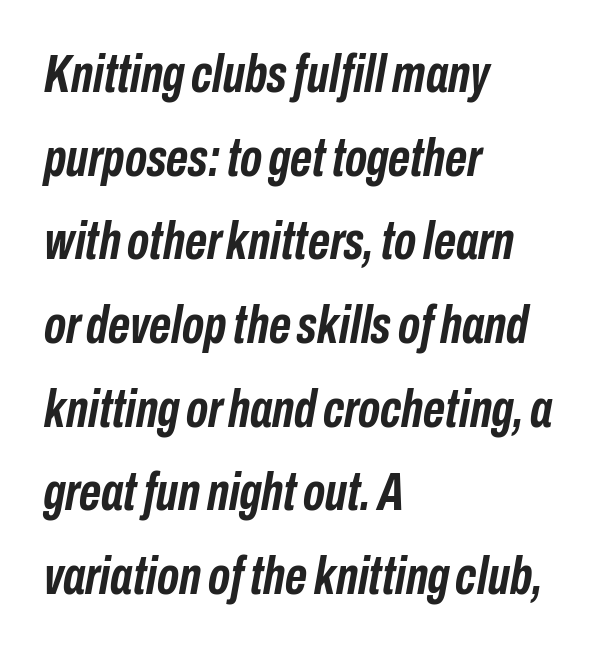
The image shows 54 px semibold, condensed type, italic (leaning right); set left-aligned, normal line spacing (1.55x), normal letter spacing, not underlined; low stroke contrast and a medium x-height.
